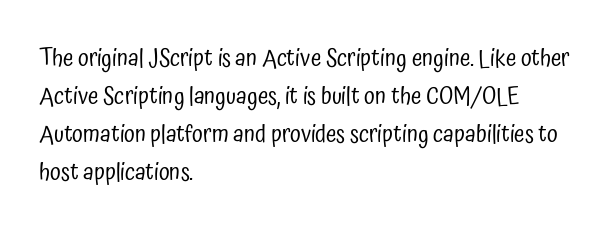
The image shows 24 px text type, upright; set left-aligned, normal line spacing (1.59x), normal letter spacing, not underlined.
